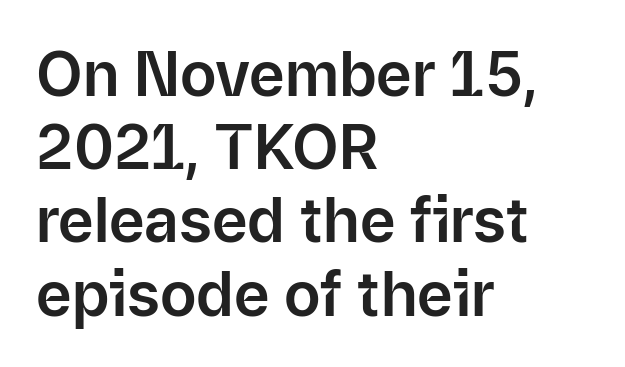
{"serif": "no", "italic": "no", "width": "normal", "stroke_contrast": "low", "x_height": "medium", "monospaced": "no", "underline": "no", "align": "left", "line_spacing_ratio": 1.2, "letter_spacing": "normal", "letter_spacing_em": 0.0, "glyph_px": 61}
